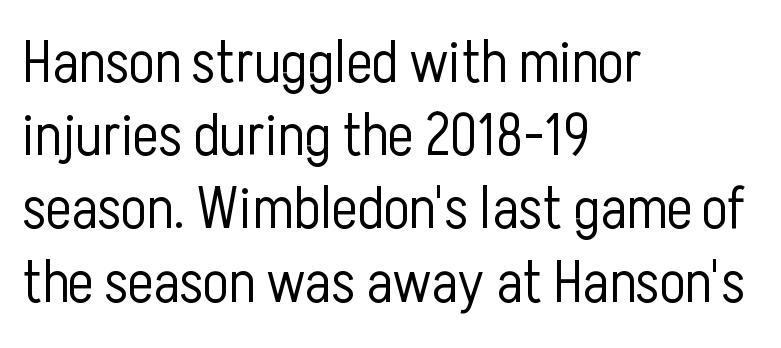
A sans-serif font was chosen for this passage. Every character sits straight up, as roman type does. One-word summary of the alignment: left. The weight tops out at a normal text grade.
